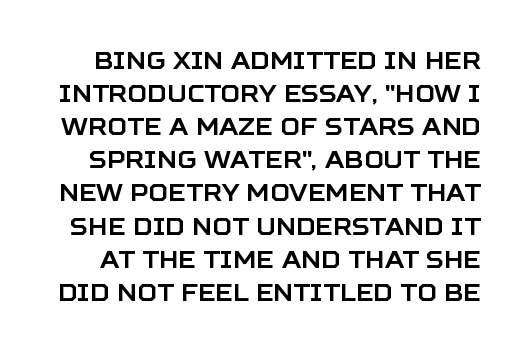
Q: Is the text italic (slanted)? A: No, it is upright.
Q: Is the text underlined? A: No.
Q: Is the spacing between letters normal or unusually wide? A: Normal.
Q: Is the spacing between lines tight, normal or loose? A: Normal.
